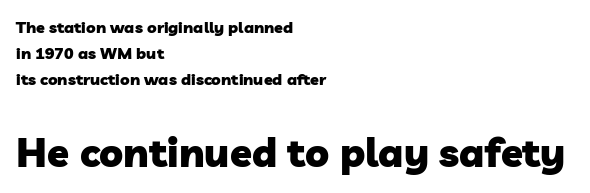
The image shows 40 px heavy sans-serif type; set left-aligned, normal line spacing (1.62x), normal letter spacing, not underlined; the second (bottom) block is 2.5x larger; low stroke contrast and a medium x-height.
